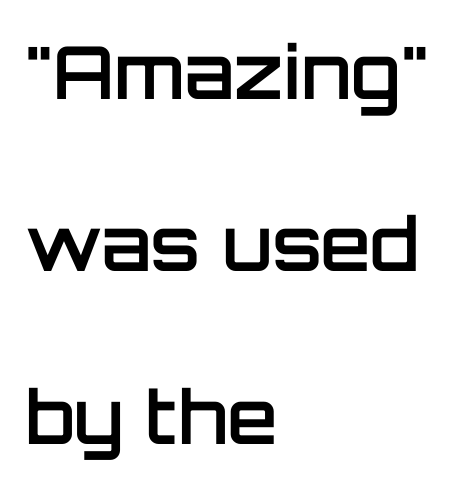
{"serif": "no", "italic": "no", "bold": "semi", "weight": "semibold", "width": "normal", "stroke_contrast": "low", "x_height": "large", "monospaced": "no", "underline": "no", "align": "left", "line_spacing": "loose", "line_spacing_ratio": 2.36, "letter_spacing": "normal", "letter_spacing_em": 0.0, "glyph_px": 73}
